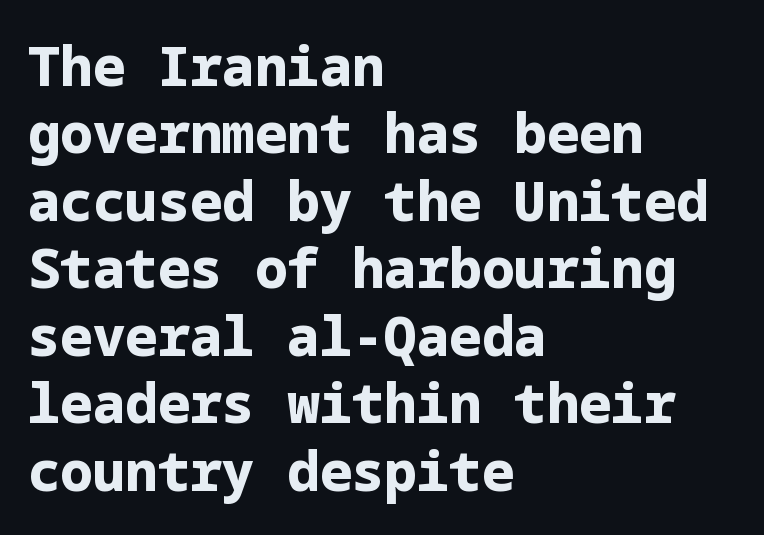
No italicization has been applied; the sample stays upright. Line starts are locked; line ends wander. Its strokes are broad and dark, the hallmark of bold type. Letter spacing: default. Is this a sans? Yes — the strokes have no serifs. The gap between lines stays unmarked.
